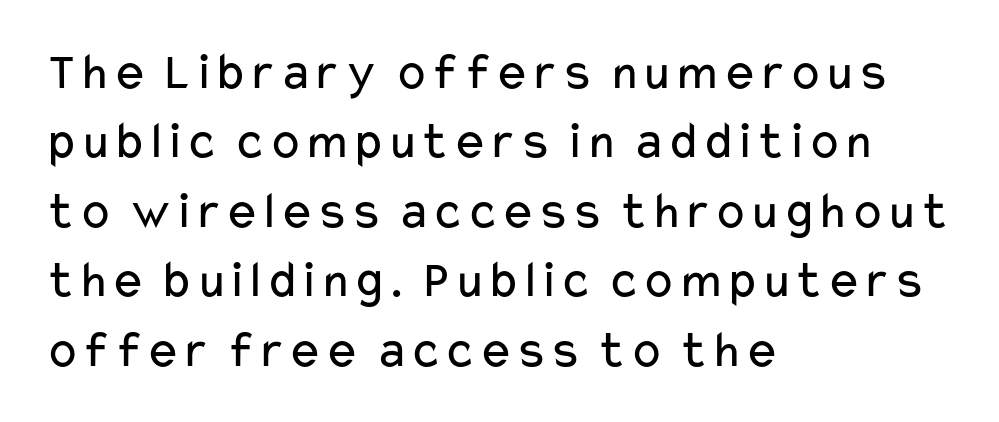
Characters follow at the spacing the type designer built in. Every character sits straight up, as roman type does. In CSS terms this would be text-align: left. The font family rendered here belongs to the sans-serif group.
